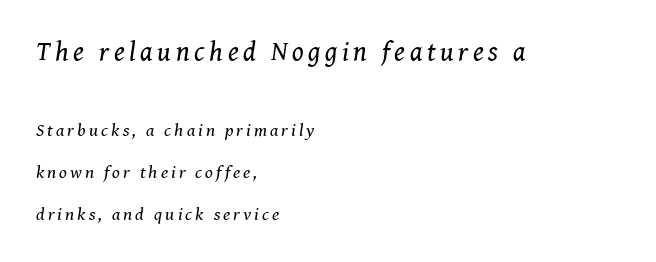
{"italic": "yes", "lean": "right", "slant_degrees": 8, "bold": "no", "underline": "no", "align": "left", "line_spacing": "loose", "line_spacing_ratio": 2.32, "larger_block": "first", "size_ratio": 1.5, "glyph_px": 27}
